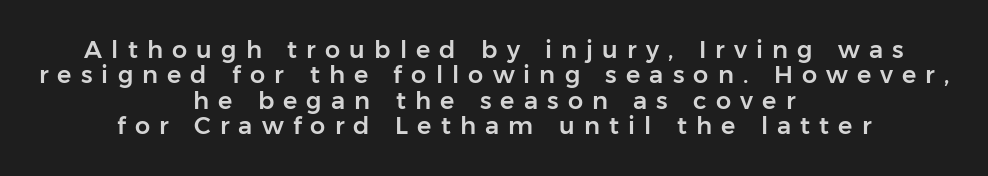
Has an underline been added? It has not. Both edges are ragged and mirror each other, which tells us the setting is centered. Designer's note — italics off, roman on. Summary of vertical rhythm: compact, with narrow interline spacing.
